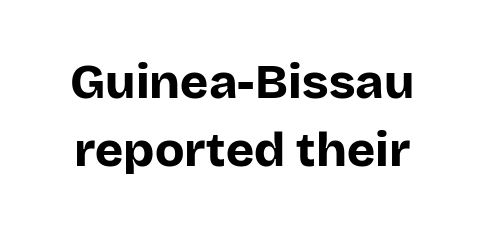
{"serif": "no", "italic": "no", "bold": "yes", "weight": "bold", "width": "normal", "stroke_contrast": "low", "x_height": "large", "monospaced": "no", "underline": "no", "line_spacing": "normal", "line_spacing_ratio": 1.41, "letter_spacing": "normal", "letter_spacing_em": 0.0, "glyph_px": 48}
